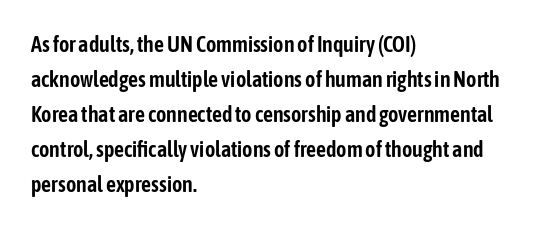
The vertical gap from one line to the next is medium. In terms of posture, this sample is upright. The ragged edge is on the right, which tells us the setting is flush left. Look at the tracking — it's just the regular setting, nothing added. Only glyphs here, with clear space below each row.
